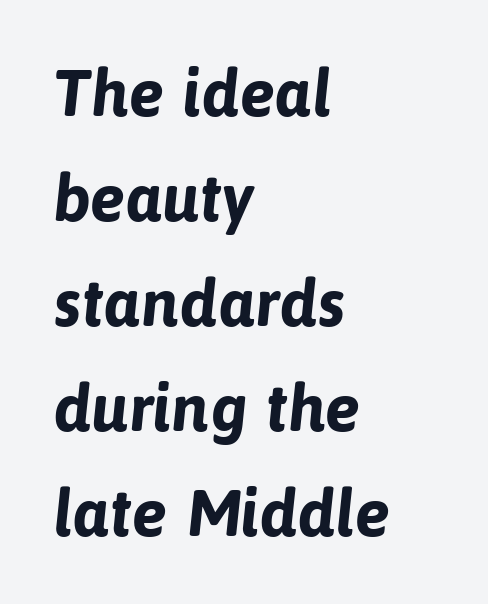
Q: Is the text bold? A: Yes.
Q: Is the typeface a serif or a sans-serif typeface? A: Sans-serif.
Q: Is the text underlined? A: No.
Q: How is the paragraph aligned? A: Left-aligned.
Q: Is the spacing between letters normal or unusually wide? A: Normal.
Q: Is the spacing between lines tight, normal or loose? A: Normal.
Q: Width (condensed, normal, or wide)? A: Normal.
Q: Stroke contrast? A: Low.
Q: x-height? A: Medium.
Q: Monospaced? A: No.
